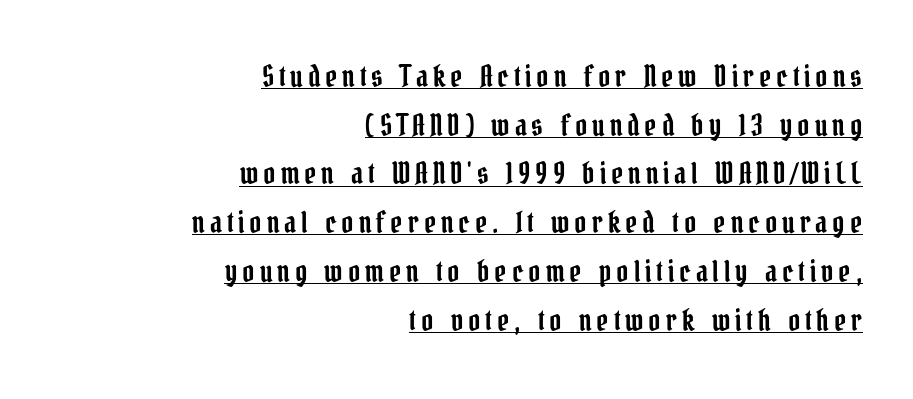
Normally led — the rows are evenly, conventionally spaced. Which margin do the lines hug? The right one — the left edge is uneven. Here the designer chose a conventional face with non-uniform glyph widths. Style check: upright. Regarding serifs, this sample has them.
